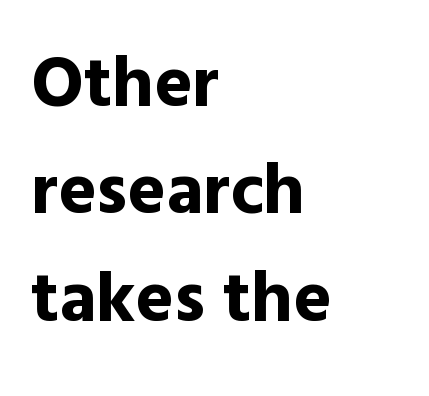
{"serif": "no", "italic": "no", "bold": "yes", "weight": "bold", "width": "normal", "x_height": "medium", "monospaced": "no", "underline": "no", "align": "left", "line_spacing": "normal", "line_spacing_ratio": 1.49, "letter_spacing": "normal", "letter_spacing_em": 0.0, "glyph_px": 72}
